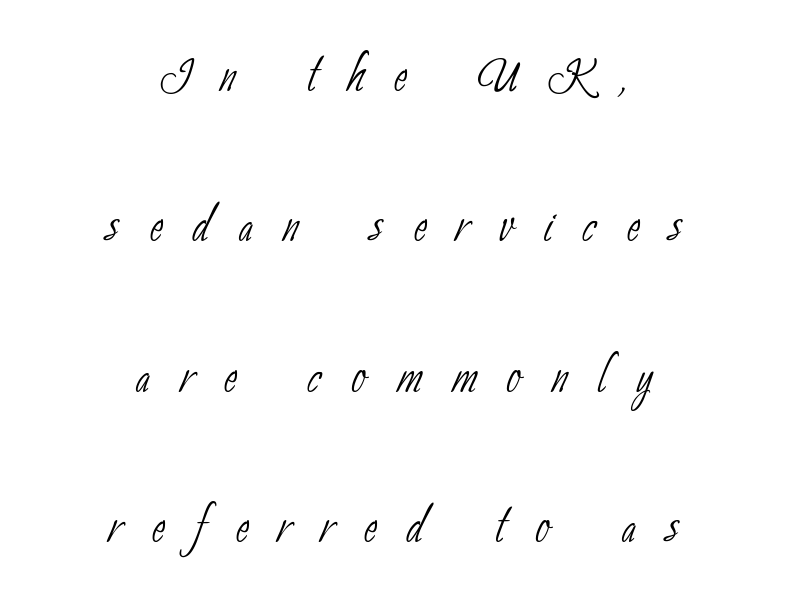
{"serif": "no", "bold": "no", "weight": "thin", "width": "condensed", "stroke_contrast": "low", "x_height": "small", "monospaced": "no", "underline": "no", "align": "center", "line_spacing": "loose", "line_spacing_ratio": 2.35, "letter_spacing": "wide", "letter_spacing_em": 0.47, "glyph_px": 64}
